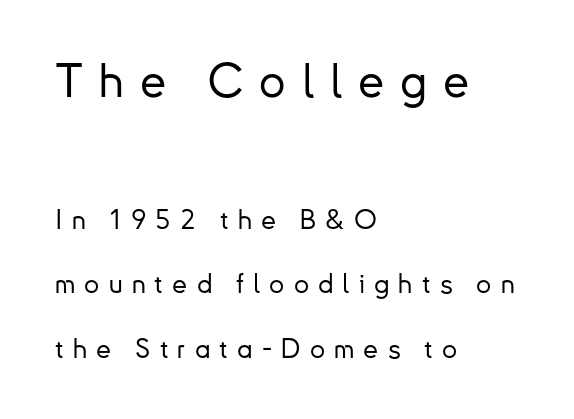
Q: Is the text italic (slanted)? A: No, it is upright.
Q: Is the typeface a serif or a sans-serif typeface? A: Sans-serif.
Q: Is the text underlined? A: No.
Q: How is the paragraph aligned? A: Left-aligned.
Q: Is the spacing between letters normal or unusually wide? A: Unusually wide.
Q: Is the spacing between lines tight, normal or loose? A: Loose.
Q: Which block of text is set in a larger size, the first (top) or the second (bottom)? A: The first (top) one.
Q: Width (condensed, normal, or wide)? A: Normal.
Q: Stroke contrast? A: Low.
Q: x-height? A: Small.
Q: Monospaced? A: No.
